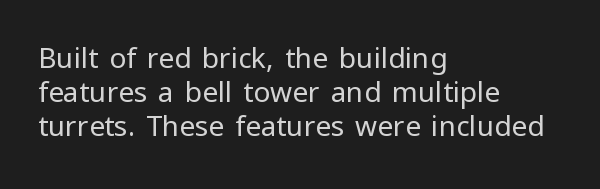
When letters stand straight like this, we call the style roman or upright. Regarding serifs, this sample does without them. The font sits on the lighter half of the weight spectrum, regular included. Spacing verdict: proportional, widths tailored to each character.
